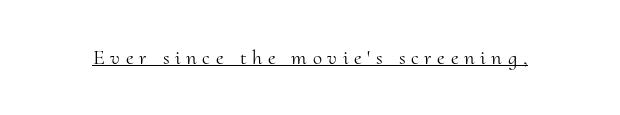
The image shows 21 px text type, upright; set unusually wide letter spacing (+0.27 em), underlined.
